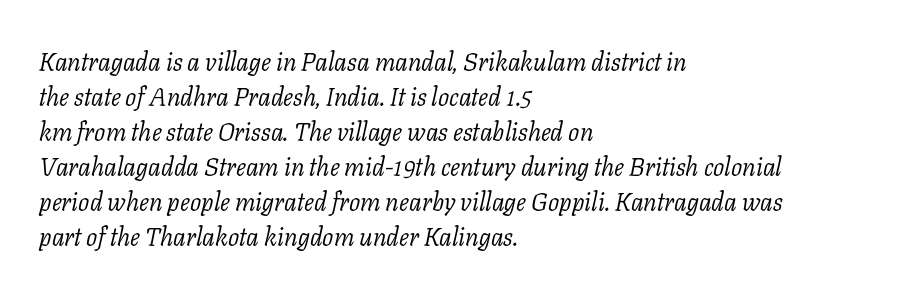
The ragged edge is on the right, which tells us the setting is flush left. Plain, unruled lines of type. Designer's note — italics engaged. The block of text has a typical density, with ordinary space between rows. No letter is thick-stroked: the sample isn't bold.
